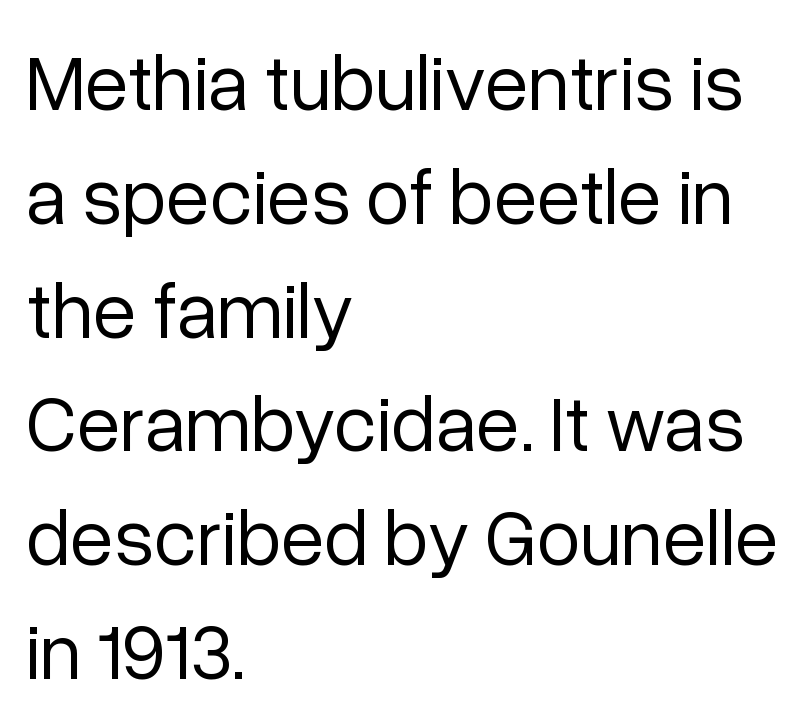
The image shows 79 px regular-weight sans-serif type, upright; set left-aligned, normal line spacing (1.44x), normal letter spacing, not underlined; low stroke contrast and a medium x-height.
